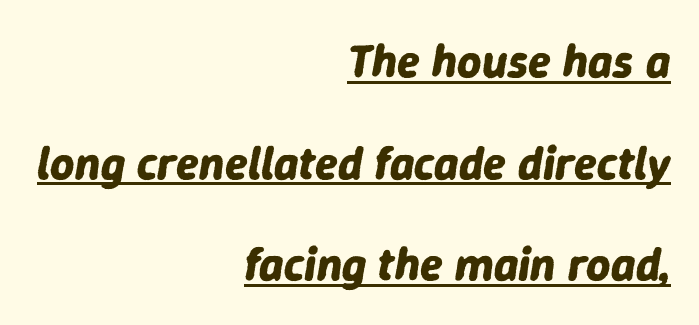
Q: Is the text bold? A: Yes.
Q: Is the text italic (slanted)? A: Yes, it leans right by about 9 degrees.
Q: Is the text underlined? A: Yes.
Q: How is the paragraph aligned? A: Right-aligned.
Q: Is the spacing between letters normal or unusually wide? A: Normal.
Q: Is the spacing between lines tight, normal or loose? A: Loose.
Q: Width (condensed, normal, or wide)? A: Normal.
Q: Stroke contrast? A: Low.
Q: x-height? A: Medium.
Q: Monospaced? A: No.
